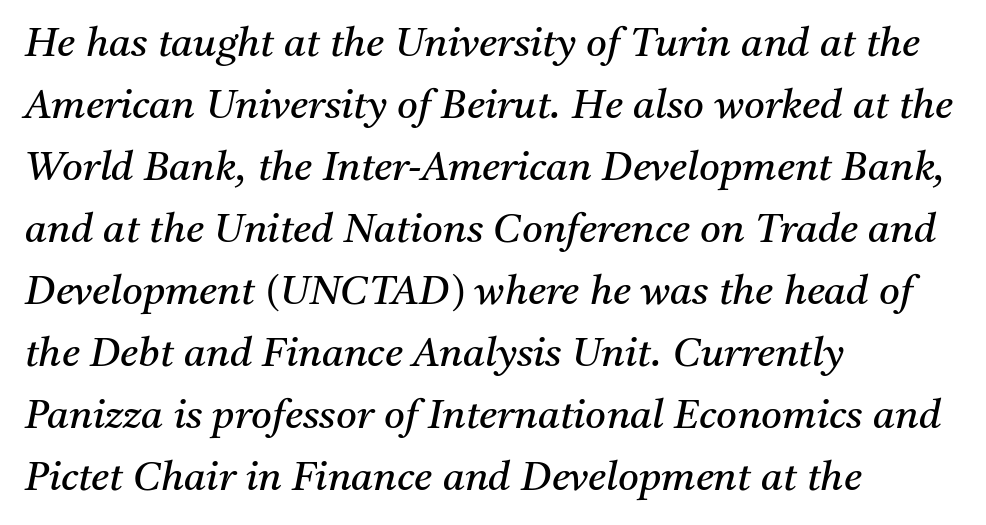
Letterform terminals end in serifs throughout the passage. Type without underlining. The setting favours the left margin, as ordinary paragraphs usually do. The font sits on the lighter half of the weight spectrum, regular included. The face used here is proportionally spaced, like ordinary book or web type.
